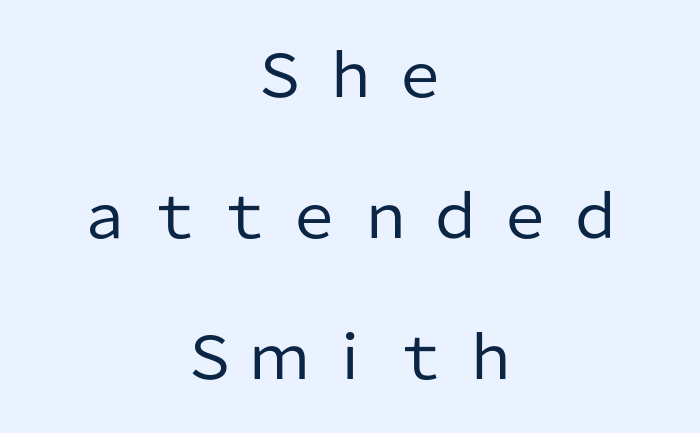
{"serif": "no", "italic": "no", "bold": "no", "weight": "regular", "width": "normal", "stroke_contrast": "low", "x_height": "medium", "monospaced": "no", "underline": "no", "align": "center", "line_spacing": "loose", "line_spacing_ratio": 2.39, "glyph_px": 59}
